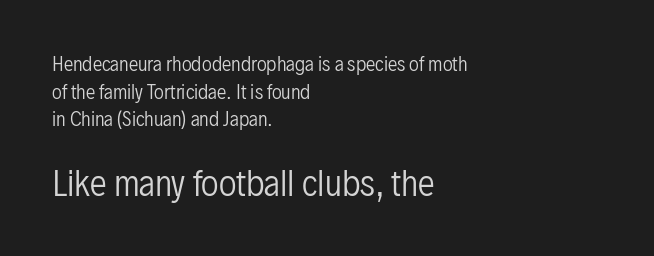
The line-height multiplier appears to be the usual default. Rule under the text: the space is simply empty. Nope, not italic — everything's standing straight. Character size in the trailing block exceeds that of the leading block. The rendering uses natural spacing where letterforms have individual widths. Classification — sans serif.
